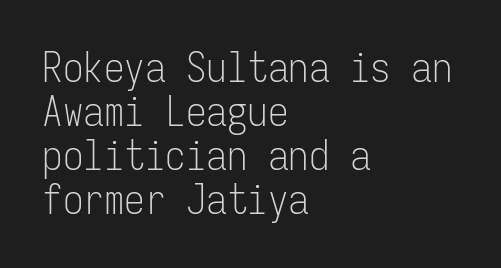
Q: Is the text bold? A: No.
Q: Is the text italic (slanted)? A: No, it is upright.
Q: Is the typeface a serif or a sans-serif typeface? A: Sans-serif.
Q: Is the text underlined? A: No.
Q: How is the paragraph aligned? A: Left-aligned.
Q: Is the spacing between letters normal or unusually wide? A: Normal.
Q: Is the spacing between lines tight, normal or loose? A: Tight.
Q: Width (condensed, normal, or wide)? A: Condensed.
Q: Stroke contrast? A: Low.
Q: x-height? A: Medium.
Q: Monospaced? A: Yes.
